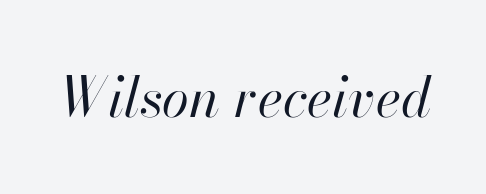
Q: Is the text bold? A: No.
Q: Is the text italic (slanted)? A: Yes, it leans right by about 13 degrees.
Q: Is the text underlined? A: No.
Q: Is the spacing between letters normal or unusually wide? A: Normal.
Q: Width (condensed, normal, or wide)? A: Normal.
Q: Stroke contrast? A: High.
Q: x-height? A: Small.
Q: Monospaced? A: No.
